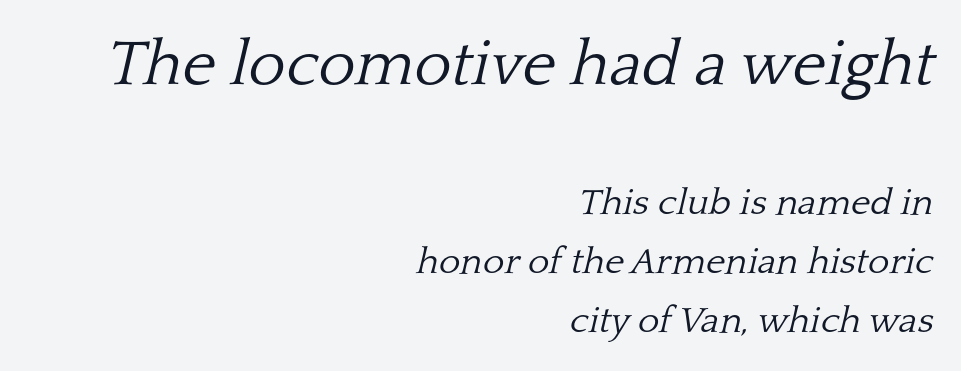
Looks like regular typesetting: each glyph gets only the width it needs. Anything drawn beneath the words? Only blank space. The text was rendered using a seriffed face with decorative stroke endings. Short note: letters normally spaced.
